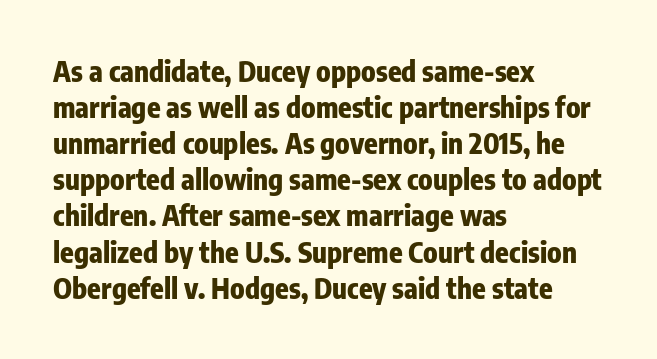
Do the characters align in a grid? No, the font is proportional. Compared with a centered layout, this one pins lines to the left instead. Horizontal bands of white between lines are of average thickness. The face used here is rendered with its standard letterfit.
